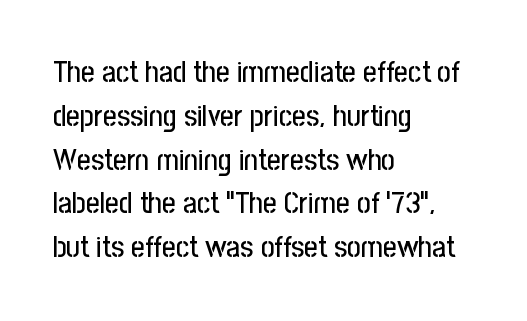
Is this a sans? Yes — the strokes have no serifs. The words here are not underlined. A typesetter would call this leading conventional body-copy spacing. This is roman type, the default non-slanted kind.
